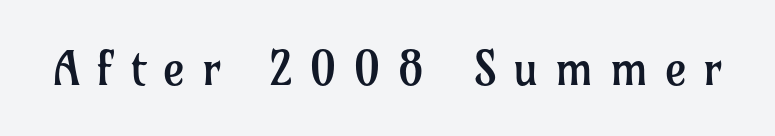
Q: Is the text bold? A: No.
Q: Is the text italic (slanted)? A: No, it is upright.
Q: Is the typeface a serif or a sans-serif typeface? A: Serif.
Q: Is the text underlined? A: No.
Q: Is the spacing between letters normal or unusually wide? A: Unusually wide.
Q: Width (condensed, normal, or wide)? A: Normal.
Q: Stroke contrast? A: Low.
Q: x-height? A: Medium.
Q: Monospaced? A: No.
